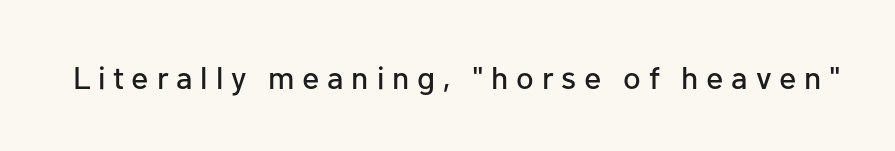
{"serif": "no", "italic": "no", "width": "normal", "stroke_contrast": "low", "x_height": "medium", "monospaced": "no", "underline": "no", "letter_spacing": "wide", "letter_spacing_em": 0.24, "glyph_px": 32}
